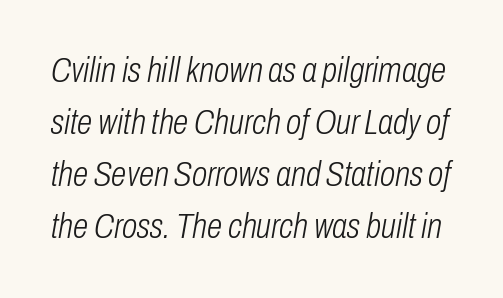
Q: Is the text bold? A: No.
Q: Is the text italic (slanted)? A: Yes, it leans right by about 10 degrees.
Q: Is the text underlined? A: No.
Q: Is the spacing between letters normal or unusually wide? A: Normal.
Q: Is the spacing between lines tight, normal or loose? A: Normal.
Q: Width (condensed, normal, or wide)? A: Condensed.
Q: Stroke contrast? A: Low.
Q: x-height? A: Medium.
Q: Monospaced? A: No.
